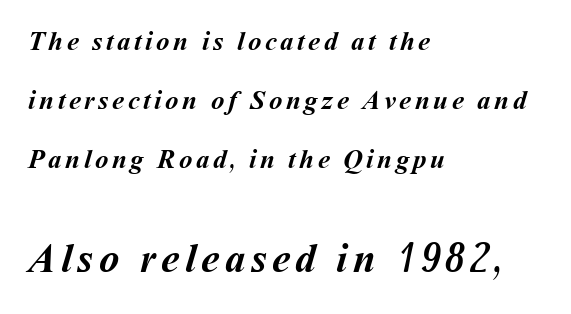
Visually, the bottom section dominates because its glyphs are scaled up. Does the leading feel generous? Absolutely, it's lavish. How heavy is the stroke? Heavy — this is a bold. Layout note: lines flush left. Looks like regular typesetting: each glyph gets only the width it needs.
